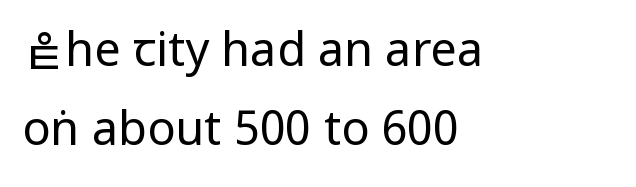
The font family rendered here belongs to the sans-serif group. In terms of leading, this rendering sits right in the middle. The passage is arranged the way most books set body copy — flush left. Vertical strokes here are truly vertical.
